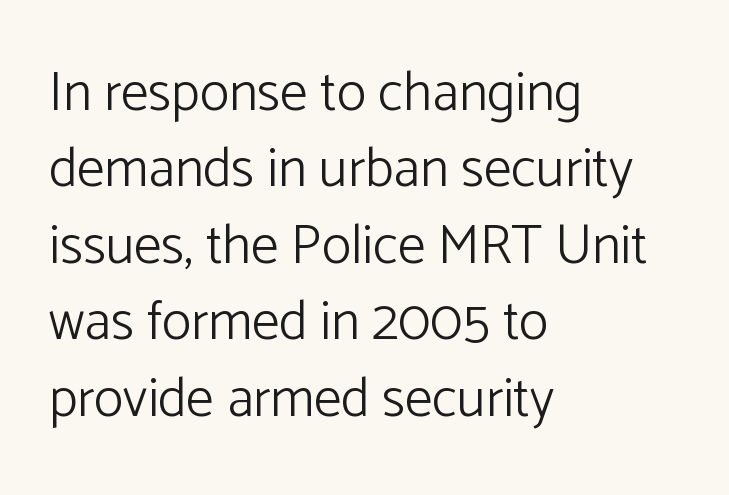
{"serif": "no", "italic": "no", "bold": "no", "weight": "light", "width": "normal", "stroke_contrast": "low", "x_height": "medium", "monospaced": "no", "underline": "no", "align": "left", "line_spacing": "normal", "line_spacing_ratio": 1.39, "letter_spacing": "normal", "letter_spacing_em": 0.0, "glyph_px": 55}
